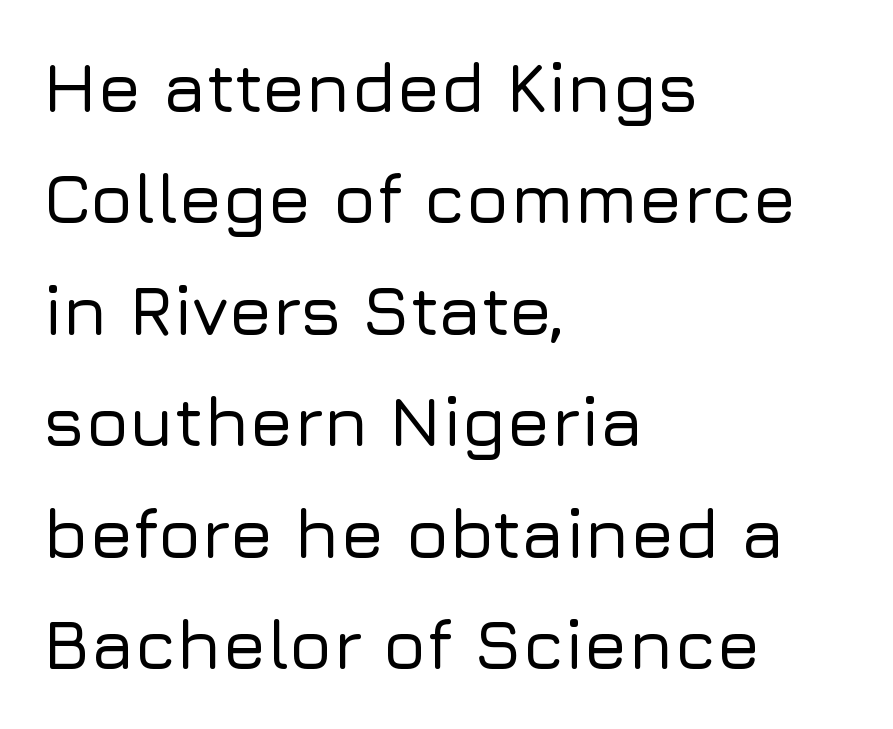
{"serif": "no", "italic": "no", "width": "normal", "stroke_contrast": "low", "x_height": "medium", "monospaced": "no", "underline": "no", "align": "left", "line_spacing": "normal", "line_spacing_ratio": 1.57, "letter_spacing": "normal", "letter_spacing_em": 0.0, "glyph_px": 71}
